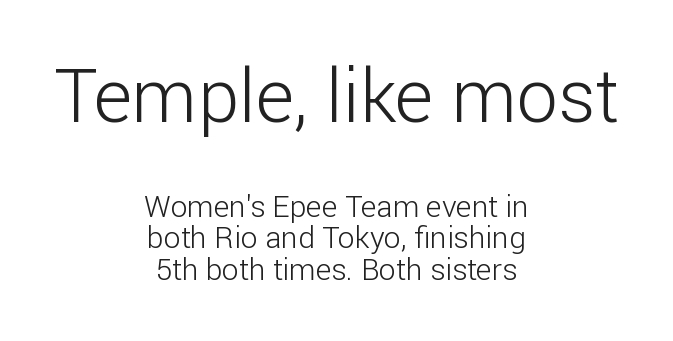
This layout puts the oversized block above and the modest block below. Italic? Not at all — the glyphs are vertical. This rendering leaves character spacing at its baseline value. The face used here is proportionally spaced, like ordinary book or web type. The glyphs in this specimen are sans serif. Vertical stems look standard width or narrower in stroke.
